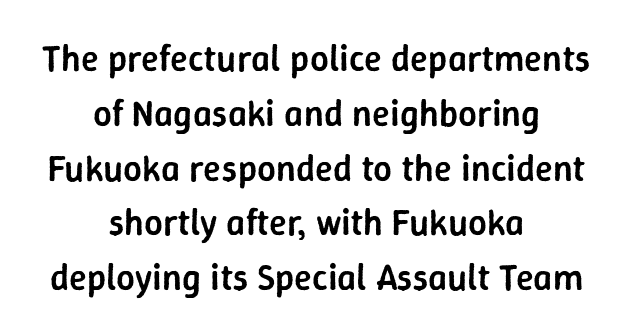
{"serif": "no", "italic": "no", "bold": "semi", "weight": "semibold", "width": "normal", "stroke_contrast": "low", "x_height": "medium", "monospaced": "no", "underline": "no", "align": "center", "line_spacing": "normal", "line_spacing_ratio": 1.48, "letter_spacing": "normal", "letter_spacing_em": 0.0, "glyph_px": 37}
